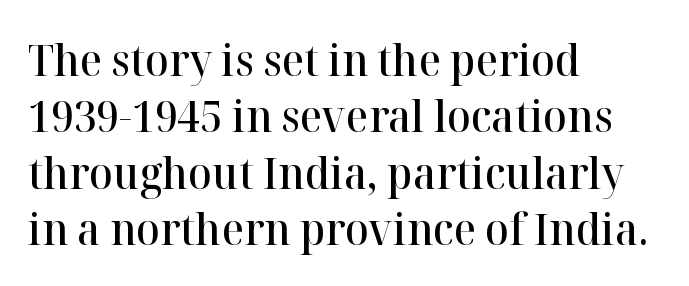
A typesetter would call this proportional, since set widths differ per character. Rendered with straight, roman letterforms. I'd describe the lettering as semibold — firm but not a full bold. Clear beneath every line of the passage.
